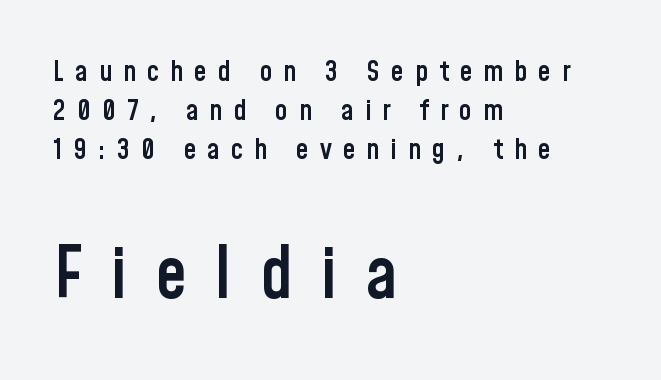
Just letters on the line, the space beneath them empty. The letters advance in unequal steps, a hallmark of proportional type. Glyph-to-glyph distance is far greater than everyday printed text. Caption: multi-line text, flush left, ragged right.
